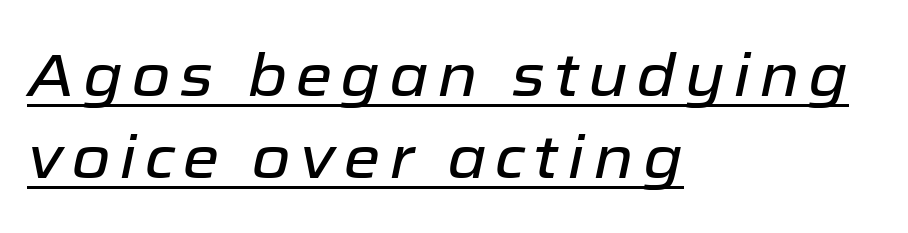
Do the characters align in a grid? No, the font is proportional. Honestly, the underline is the first thing you notice here. The letters are slanted; this is an italic face. Vertical spacing — default. Each line starts at the same left margin while the right side varies.
